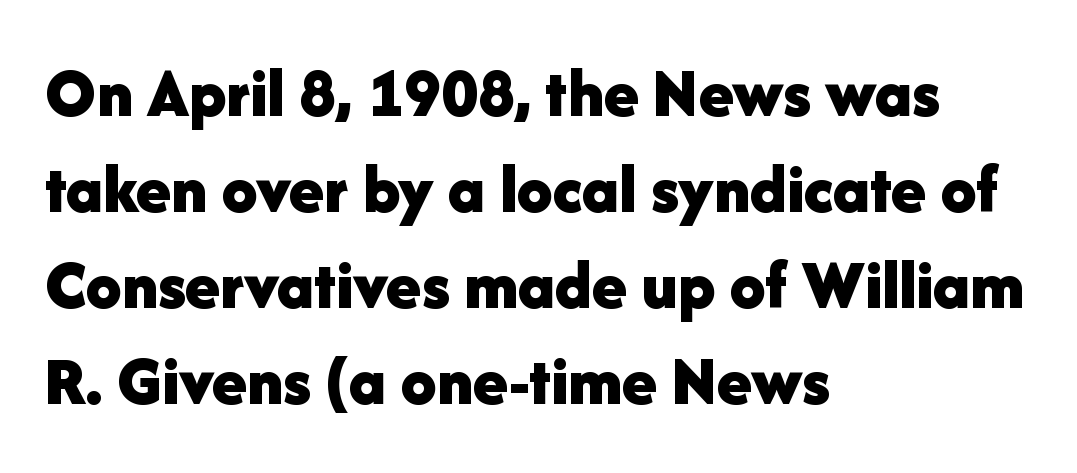
Q: Is the text bold? A: Yes.
Q: Is the text italic (slanted)? A: No, it is upright.
Q: Is the typeface a serif or a sans-serif typeface? A: Sans-serif.
Q: Is the text underlined? A: No.
Q: How is the paragraph aligned? A: Left-aligned.
Q: Is the spacing between letters normal or unusually wide? A: Normal.
Q: Is the spacing between lines tight, normal or loose? A: Normal.
Q: Width (condensed, normal, or wide)? A: Normal.
Q: Stroke contrast? A: Low.
Q: x-height? A: Medium.
Q: Monospaced? A: No.
